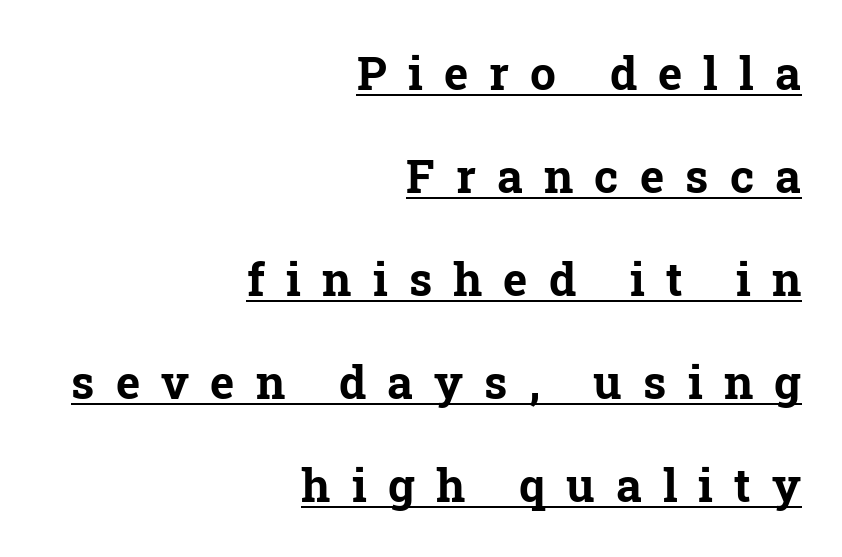
{"serif": "yes", "italic": "no", "bold": "yes", "weight": "bold", "width": "normal", "stroke_contrast": "low", "x_height": "medium", "monospaced": "no", "underline": "yes", "align": "right", "line_spacing": "loose", "line_spacing_ratio": 2.24, "letter_spacing": "wide", "letter_spacing_em": 0.46, "glyph_px": 46}
